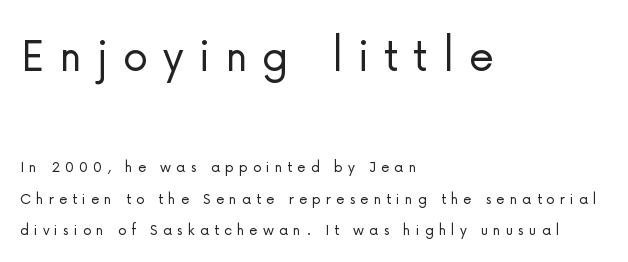
The letterforms sit at book weight or below. Compared with a centered layout, this one pins lines to the left instead. The type sits square on the baseline with zero lean. The face used here appears at its bigger size in the upper chunk.
